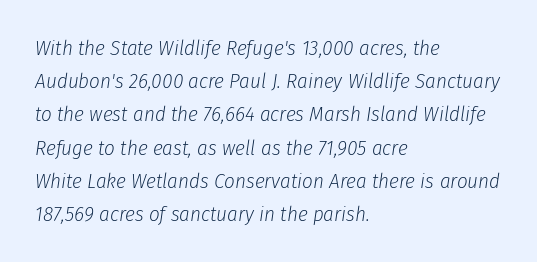
{"italic": "yes", "lean": "right", "slant_degrees": 8, "bold": "no", "underline": "no", "align": "left", "line_spacing": "normal", "line_spacing_ratio": 1.58, "letter_spacing": "normal", "letter_spacing_em": 0.0, "glyph_px": 21}
